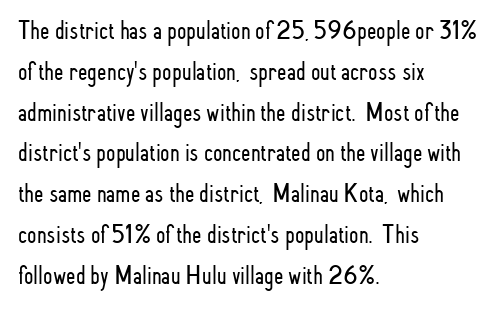
The image shows 27 px text type, upright; set left-aligned, normal line spacing (1.51x), normal letter spacing, not underlined.
